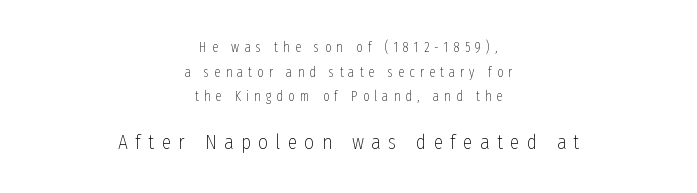
Q: Is the text bold? A: No.
Q: Is the text italic (slanted)? A: No, it is upright.
Q: Is the text underlined? A: No.
Q: How is the paragraph aligned? A: Centered.
Q: Is the spacing between letters normal or unusually wide? A: Unusually wide.
Q: Which block of text is set in a larger size, the first (top) or the second (bottom)? A: The second (bottom) one.
